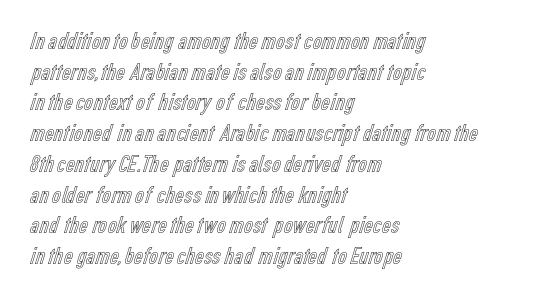
Which margin do the lines hug? The left one — the right edge is uneven. Bare-footed words on every line. Here the glyphs are tracked normally, forming tight word shapes.
